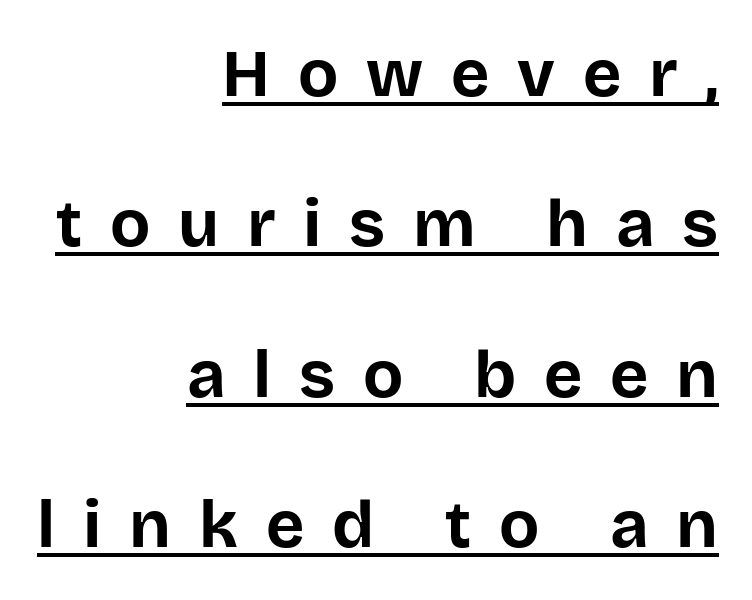
The image shows 66 px bold sans-serif type, upright; set right-aligned, loose line spacing (2.28x), unusually wide letter spacing (+0.42 em), underlined; low stroke contrast and a large x-height.
